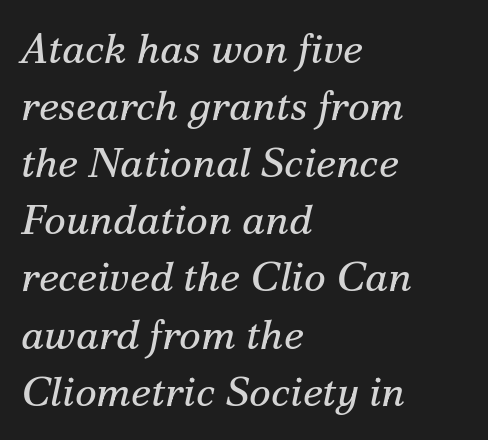
{"serif": "yes", "italic": "yes", "lean": "right", "slant_degrees": 12, "bold": "no", "weight": "regular", "width": "normal", "stroke_contrast": "medium", "x_height": "small", "monospaced": "no", "underline": "no", "align": "left", "line_spacing": "normal", "line_spacing_ratio": 1.36, "letter_spacing": "normal", "letter_spacing_em": 0.0, "glyph_px": 42}
